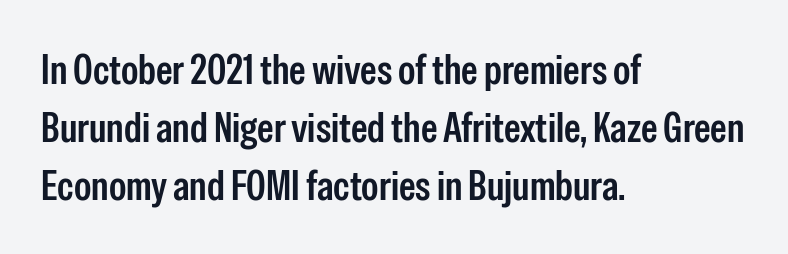
The image shows 42 px semibold, condensed sans-serif type, upright; set left-aligned, normal line spacing (1.38x), normal letter spacing, not underlined; low stroke contrast and a medium x-height.
